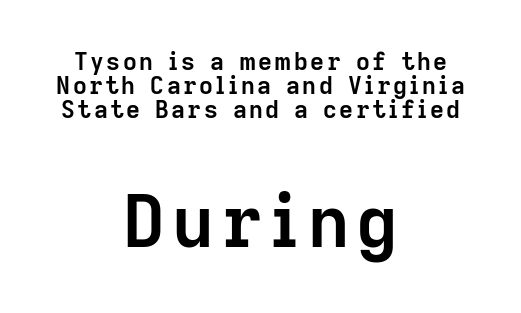
The compositor balanced each line on the midline. Underlining? Definitely not there. These words are printed bold, with thick strokes throughout. The typography opts for an upright posture over an oblique one. This block would grow much taller if given ordinary leading; it's compressed now.
